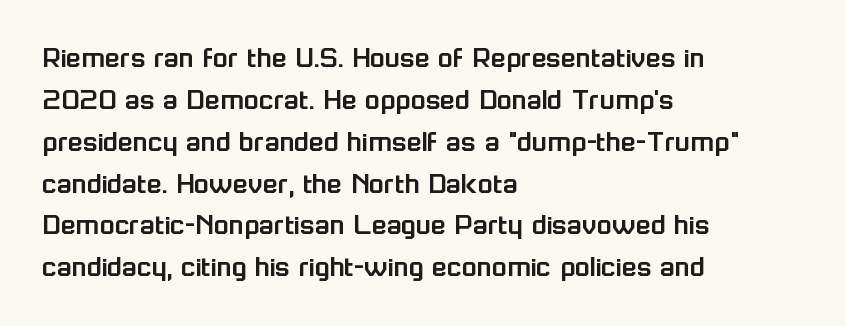
The image shows 31 px sans-serif type, upright; set left-aligned, normal line spacing (1.35x), normal letter spacing, not underlined; low stroke contrast and a medium x-height.
